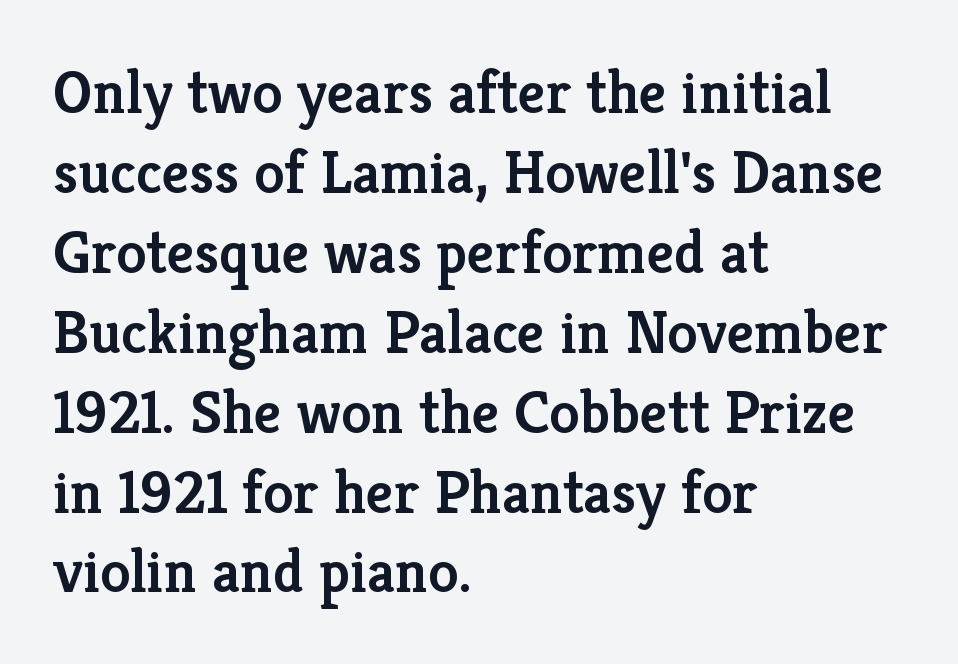
The image shows 61 px semibold serif type, upright; set left-aligned, normal line spacing (1.31x), normal letter spacing, not underlined; low stroke contrast and a medium x-height.
